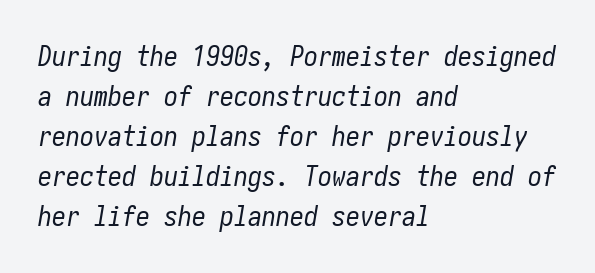
Q: Is the text bold? A: No.
Q: Is the text italic (slanted)? A: Yes, it leans right by about 10 degrees.
Q: Is the text underlined? A: No.
Q: How is the paragraph aligned? A: Left-aligned.
Q: Is the spacing between letters normal or unusually wide? A: Normal.
Q: Is the spacing between lines tight, normal or loose? A: Normal.
Q: Width (condensed, normal, or wide)? A: Condensed.
Q: Stroke contrast? A: Low.
Q: x-height? A: Medium.
